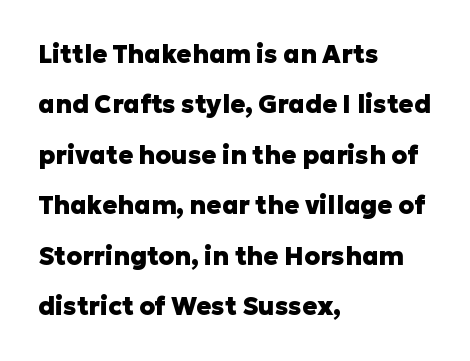
{"italic": "no", "bold": "yes", "underline": "no", "align": "left", "line_spacing": "loose", "line_spacing_ratio": 2.02, "letter_spacing": "normal", "letter_spacing_em": 0.0, "glyph_px": 25}
